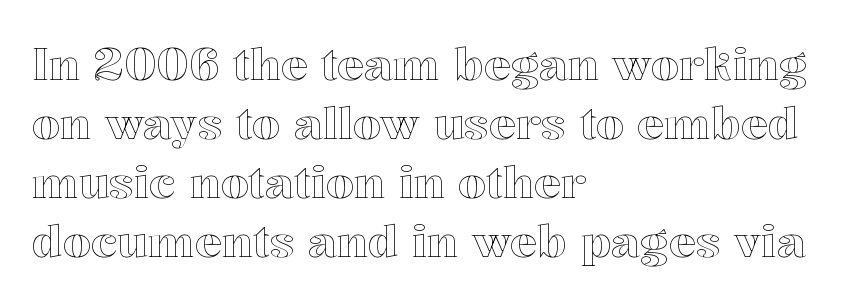
The image shows 45 px text type, upright; set left-aligned, normal line spacing (1.31x), normal letter spacing, not underlined; a medium x-height.
